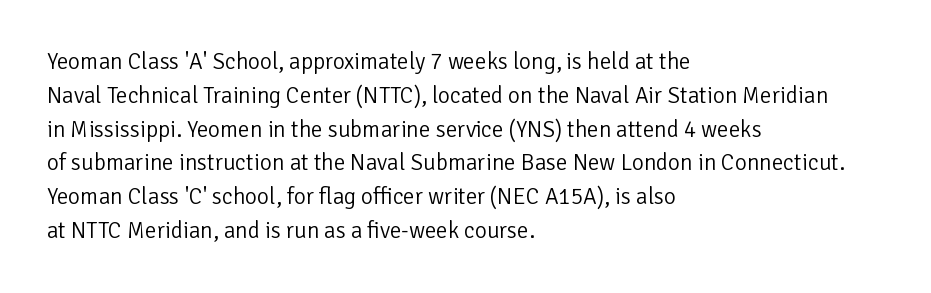
Just letters on the line, the space beneath them empty. Evenly set lines give the paragraph a standard silhouette. Heft: none added — not bold. Notice how the passage keeps a crisp vertical edge on the left only. No extra tracking has been applied to these lines. A roman cut, with each character standing at attention.
